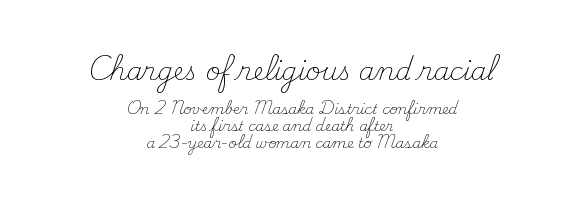
The rendering positions every line midway between the sides. Summary of weight: not heavy and not bold. The specimen omits any rule beneath the text block's lines. You could call the tracking neutral — neither tight nor loose. Visually, the top section dominates because its glyphs are scaled up.
